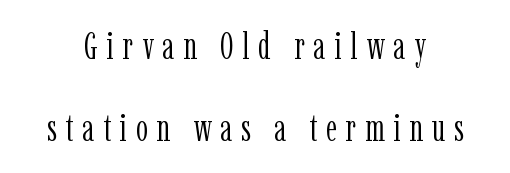
Q: Is the text bold? A: No.
Q: Is the text italic (slanted)? A: No, it is upright.
Q: Is the typeface a serif or a sans-serif typeface? A: Serif.
Q: Is the text underlined? A: No.
Q: How is the paragraph aligned? A: Centered.
Q: Is the spacing between letters normal or unusually wide? A: Unusually wide.
Q: Is the spacing between lines tight, normal or loose? A: Loose.
Q: Width (condensed, normal, or wide)? A: Condensed.
Q: Stroke contrast? A: Low.
Q: x-height? A: Medium.
Q: Monospaced? A: No.
